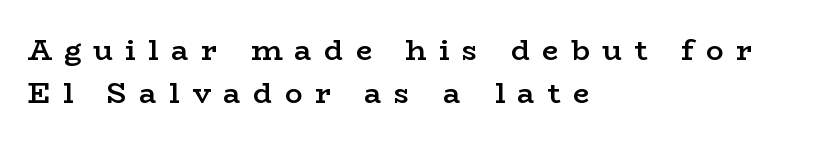
The image shows 29 px semibold, wide serif type, upright; set left-aligned, normal line spacing (1.48x), unusually wide letter spacing (+0.43 em), not underlined; low stroke contrast and a medium x-height.
